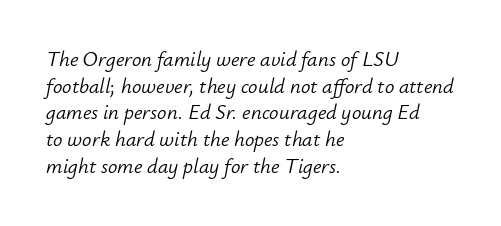
{"italic": "yes", "lean": "right", "slant_degrees": 12, "bold": "no", "underline": "no", "align": "left", "line_spacing": "normal", "line_spacing_ratio": 1.27, "letter_spacing": "normal", "letter_spacing_em": 0.0, "glyph_px": 21}
